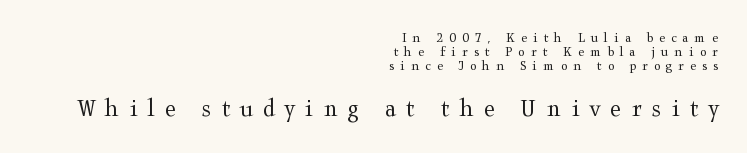
The image shows 26 px text type, upright; set right-aligned, tight line spacing (0.95x), unusually wide letter spacing (+0.39 em), not underlined; the second (bottom) block is 1.73x larger.
